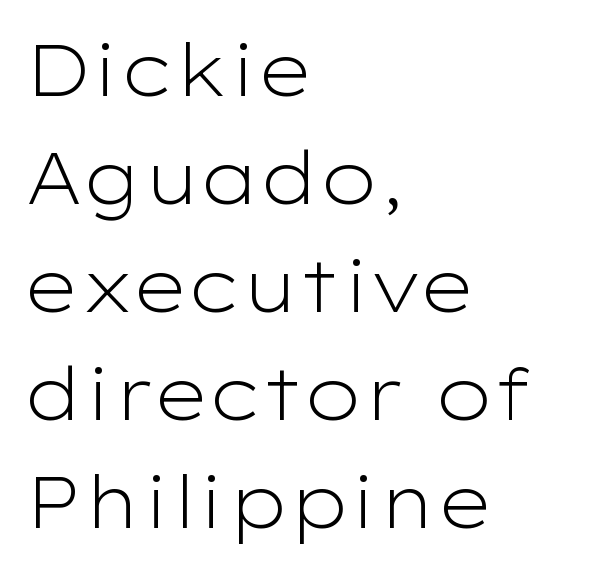
{"serif": "no", "italic": "no", "bold": "no", "weight": "light", "width": "wide", "stroke_contrast": "low", "x_height": "medium", "monospaced": "no", "underline": "no", "align": "left", "line_spacing": "normal", "line_spacing_ratio": 1.5, "letter_spacing": "normal", "letter_spacing_em": 0.0, "glyph_px": 72}
